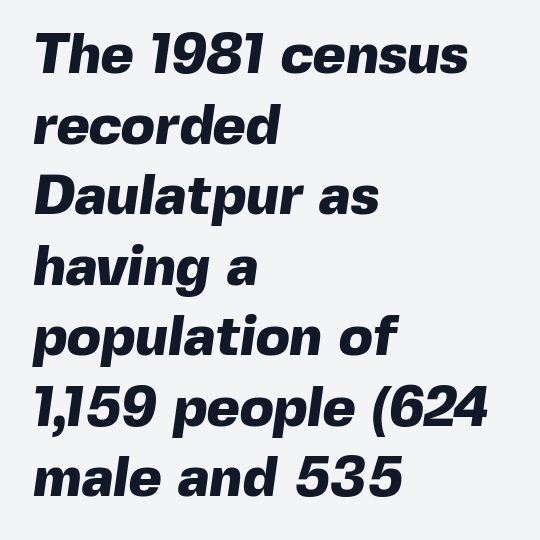
The image shows 56 px heavy sans-serif type; set left-aligned, normal line spacing (1.26x), normal letter spacing, not underlined; a medium x-height.
